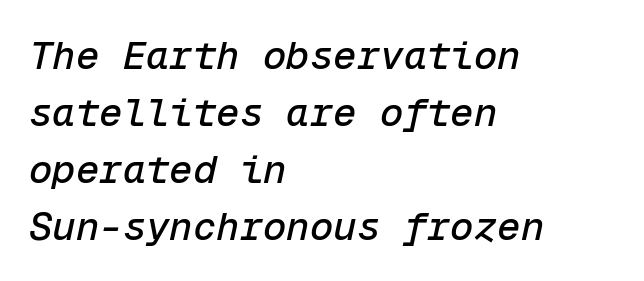
{"italic": "yes", "lean": "right", "slant_degrees": 12, "width": "normal", "stroke_contrast": "low", "x_height": "medium", "monospaced": "yes", "underline": "no", "align": "left", "line_spacing": "normal", "line_spacing_ratio": 1.46, "letter_spacing": "normal", "letter_spacing_em": 0.0, "glyph_px": 39}
